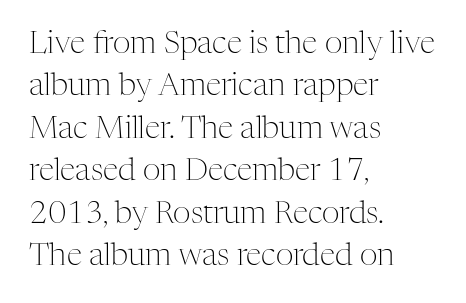
Note the varied advance widths — an 'i' is clearly narrower than an 'm'. The designer left line spacing at the default. These lines stack with their left ends in a neat column. These lines were composed using upright roman letters. Quick note: underline off. Are there feet on the stems? There are — it's a serif.
